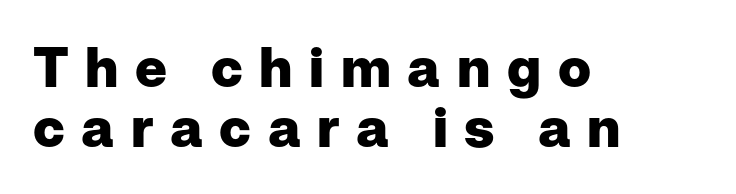
Q: Is the text bold? A: Yes.
Q: Is the text italic (slanted)? A: No, it is upright.
Q: Is the typeface a serif or a sans-serif typeface? A: Sans-serif.
Q: Is the text underlined? A: No.
Q: How is the paragraph aligned? A: Left-aligned.
Q: Is the spacing between letters normal or unusually wide? A: Unusually wide.
Q: Is the spacing between lines tight, normal or loose? A: Tight.
Q: Width (condensed, normal, or wide)? A: Normal.
Q: Stroke contrast? A: Low.
Q: x-height? A: Medium.
Q: Monospaced? A: No.
